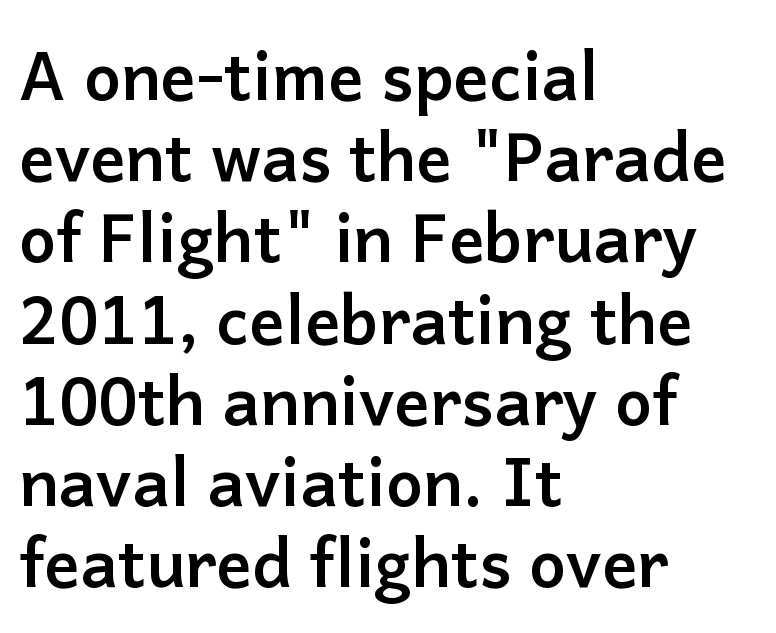
The image shows 66 px semibold sans-serif type, upright; set left-aligned, line spacing 1.23x, normal letter spacing, not underlined; low stroke contrast and a medium x-height.
